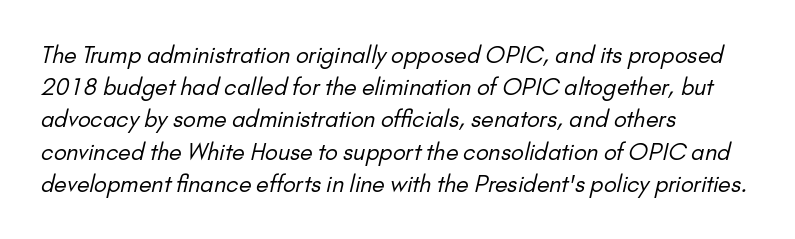
{"bold": "no", "underline": "no", "align": "left", "line_spacing": "normal", "line_spacing_ratio": 1.4, "letter_spacing": "normal", "letter_spacing_em": 0.0, "glyph_px": 23}
